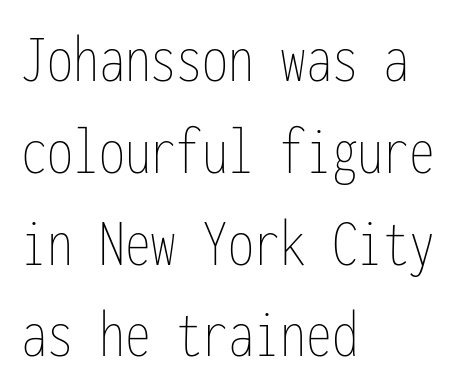
Default kerning and tracking; the words read as compact shapes. The text block is weighted toward the left margin, trailing off unevenly rightward. Regular leading. A clean baseline with only descenders dipping below it. Is this a heavy cut? Hardly; it is regular or lighter.
